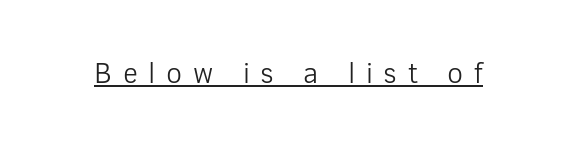
Upright lettering throughout. The font family rendered here belongs to the sans-serif group. The sample's only ornament is a line tracing under the words. Spacing verdict: proportional, widths tailored to each character. No extra ink here — the face is not bold.
